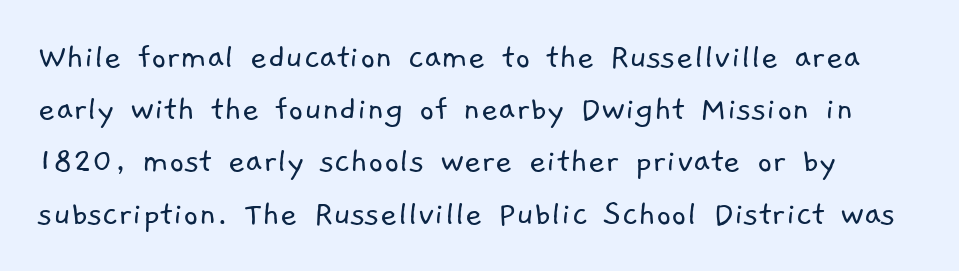
The image shows 37 px light sans-serif type; set normal line spacing (1.41x), normal letter spacing, not underlined; low stroke contrast and a medium x-height.
